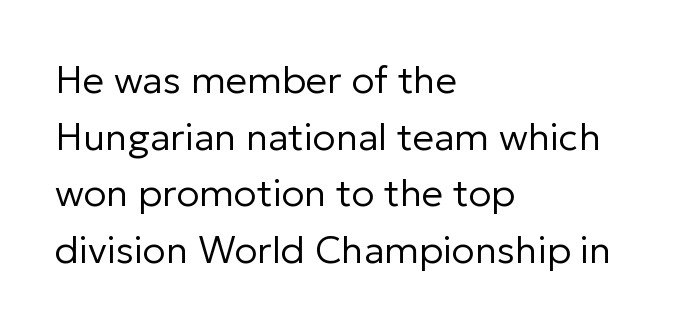
The passage shown is typed in a proportional face where columns would drift. Leftover space on each line is placed entirely after the last word. Is this a heavy cut? Hardly; it is regular or lighter. The baseline area is clear. No italicization has been applied; the sample stays upright. The glyphs in this specimen are sans serif.
